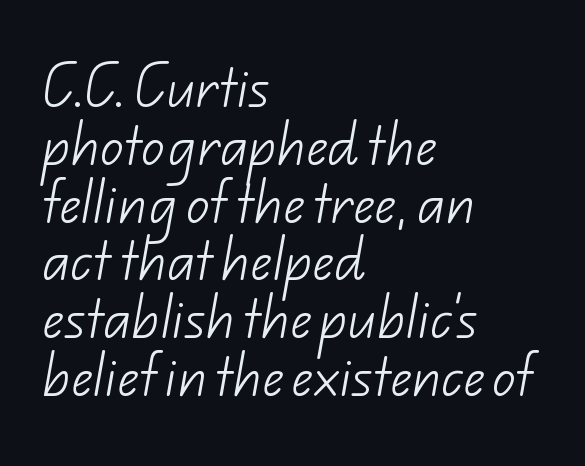
The image shows 47 px light sans-serif type; set left-aligned, line spacing 1.23x, normal letter spacing, not underlined; low stroke contrast and a small x-height.
